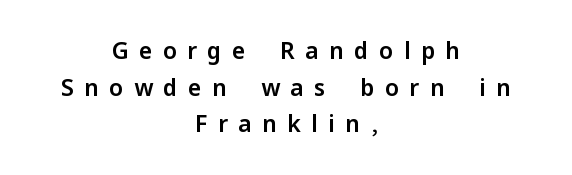
The image shows 23 px text type, upright; set centered, normal line spacing (1.59x), unusually wide letter spacing (+0.45 em), not underlined.
